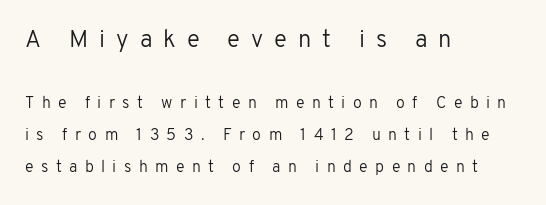
The foot of each line stays bare and open. Is the letter spacing exaggerated? Yes — the characters are pushed far apart. The strokes are not fattened; the text isn't bold. Caption: upper text group enlarged, lower text group reduced.
